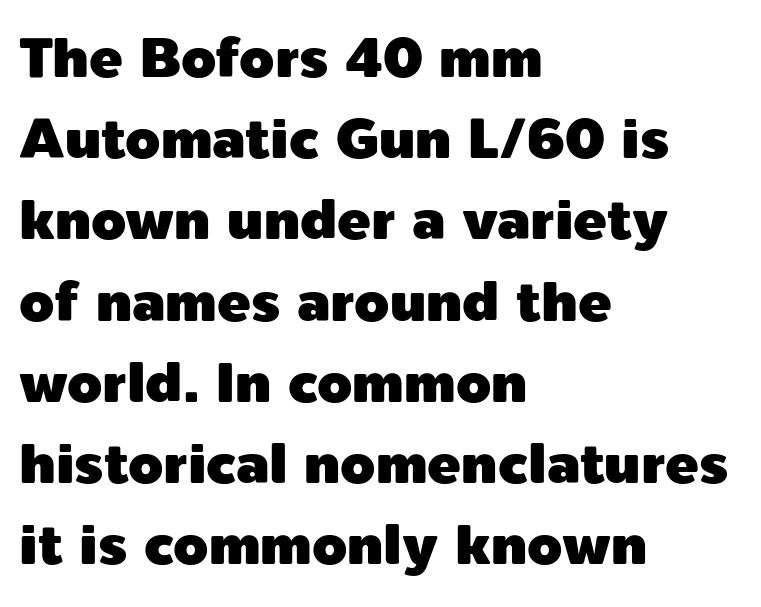
{"serif": "no", "italic": "no", "width": "normal", "x_height": "medium", "monospaced": "no", "underline": "no", "align": "left", "line_spacing": "normal", "line_spacing_ratio": 1.45, "letter_spacing": "normal", "letter_spacing_em": 0.0, "glyph_px": 56}
